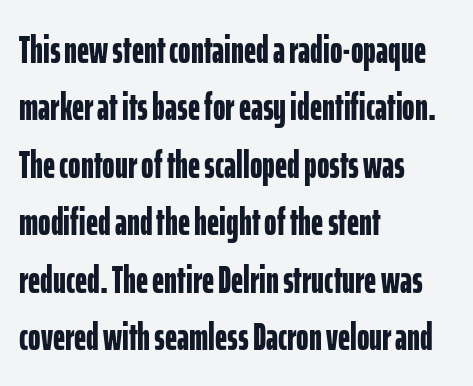
{"serif": "no", "italic": "no", "bold": "yes", "weight": "bold", "width": "condensed", "stroke_contrast": "low", "x_height": "medium", "monospaced": "no", "underline": "no", "align": "left", "line_spacing": "normal", "line_spacing_ratio": 1.51, "letter_spacing": "normal", "letter_spacing_em": 0.0, "glyph_px": 38}
